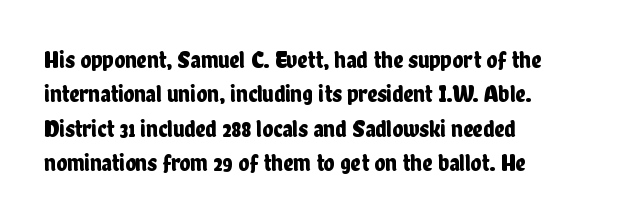
Q: Is the text italic (slanted)? A: No, it is upright.
Q: Is the text underlined? A: No.
Q: How is the paragraph aligned? A: Left-aligned.
Q: Is the spacing between letters normal or unusually wide? A: Normal.
Q: Is the spacing between lines tight, normal or loose? A: Normal.
